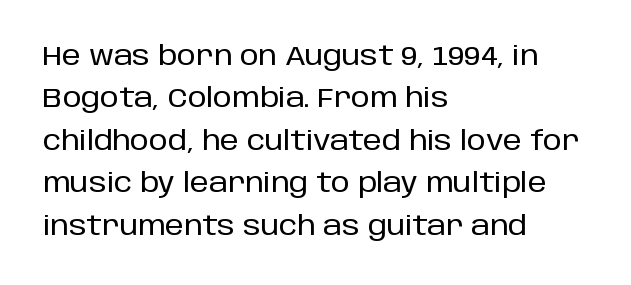
The image shows 27 px text type, upright; set left-aligned, normal line spacing (1.57x), normal letter spacing, not underlined.
